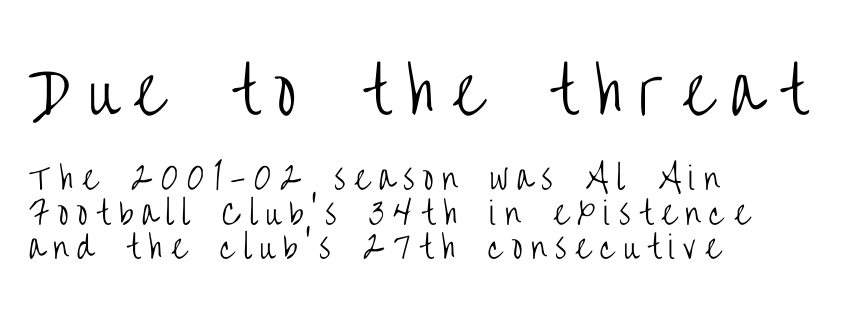
The image shows 62 px light, condensed sans-serif type, upright; set left-aligned, tight line spacing (1.11x), unusually wide letter spacing (+0.28 em), not underlined; the first (top) block is 2.0x larger; low stroke contrast and a large x-height.
